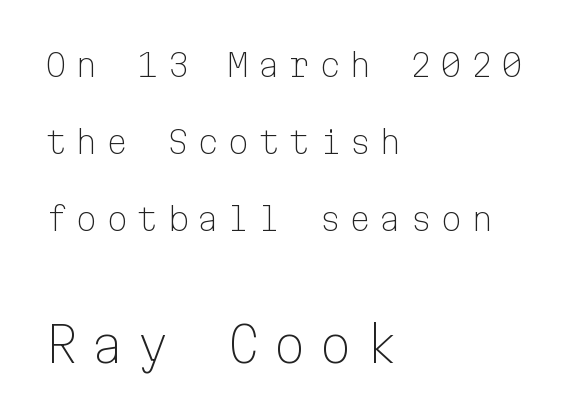
Q: Is the text bold? A: No.
Q: Is the text italic (slanted)? A: No, it is upright.
Q: Is the typeface a serif or a sans-serif typeface? A: Sans-serif.
Q: Is the text underlined? A: No.
Q: How is the paragraph aligned? A: Left-aligned.
Q: Is the spacing between letters normal or unusually wide? A: Unusually wide.
Q: Is the spacing between lines tight, normal or loose? A: Loose.
Q: Which block of text is set in a larger size, the first (top) or the second (bottom)? A: The second (bottom) one.
Q: Width (condensed, normal, or wide)? A: Normal.
Q: Stroke contrast? A: Low.
Q: x-height? A: Medium.
Q: Monospaced? A: Yes.
